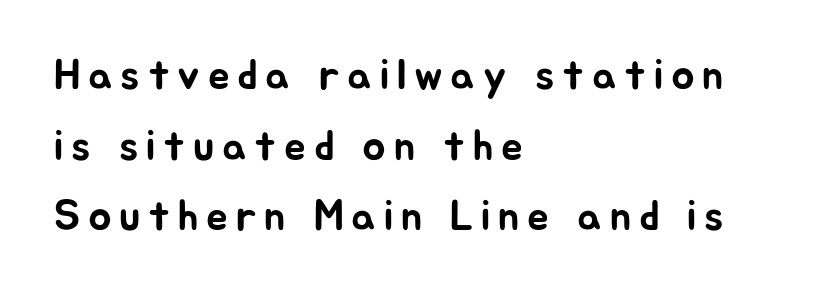
This is roman type, the default non-slanted kind. The specimen omits any rule beneath the text block's lines. The block of text has a typical density, with ordinary space between rows. Character widths vary here, with narrow letters taking less room than wide ones.
